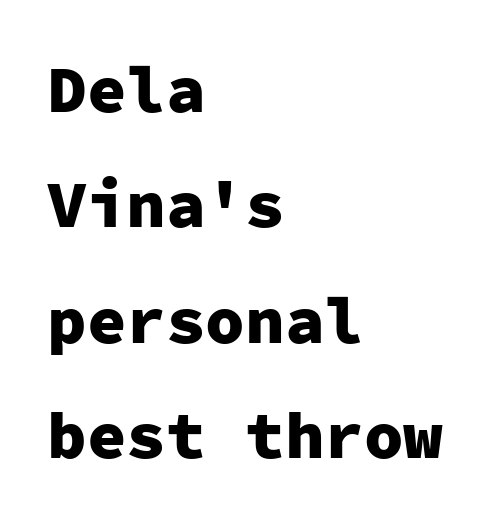
Words float on clear page, feet unadorned. Letterform terminals end flat and unadorned throughout the passage. Tall strokes in this sample are plumb rather than angled. The face used here is monospaced, like something from a code editor. A student would call this left alignment; a typographer would say flush left, rag right.
